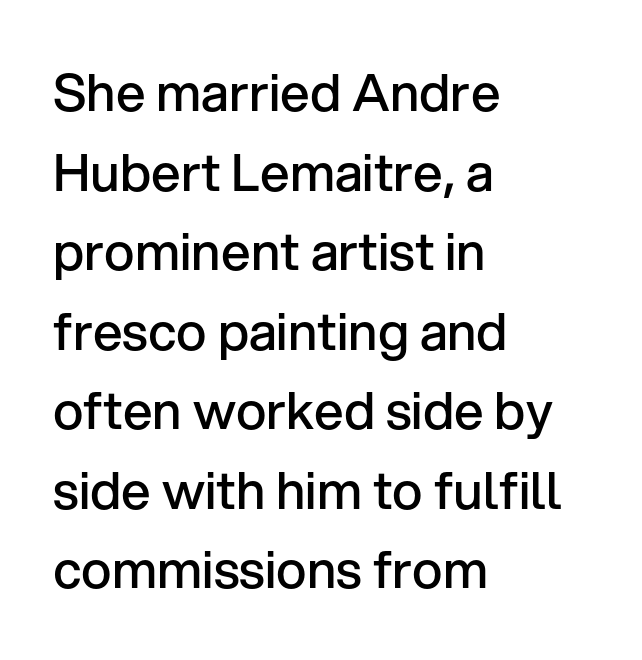
Q: Is the text bold? A: Semi-bold.
Q: Is the text italic (slanted)? A: No, it is upright.
Q: Is the typeface a serif or a sans-serif typeface? A: Sans-serif.
Q: Is the text underlined? A: No.
Q: How is the paragraph aligned? A: Left-aligned.
Q: Is the spacing between letters normal or unusually wide? A: Normal.
Q: Is the spacing between lines tight, normal or loose? A: Normal.
Q: Width (condensed, normal, or wide)? A: Normal.
Q: Stroke contrast? A: Low.
Q: x-height? A: Medium.
Q: Monospaced? A: No.
